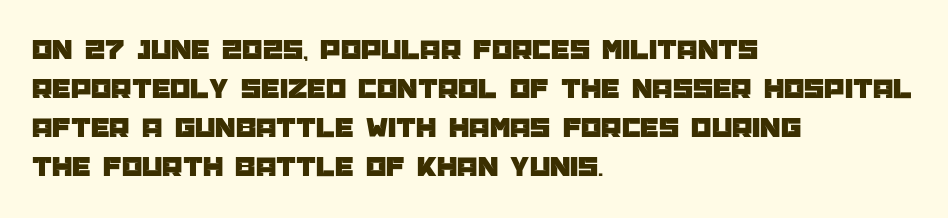
{"serif": "no", "italic": "no", "width": "normal", "stroke_contrast": "low", "x_height": "large", "monospaced": "no", "underline": "no", "align": "left", "line_spacing": "normal", "line_spacing_ratio": 1.35, "letter_spacing": "normal", "letter_spacing_em": 0.0, "glyph_px": 29}
